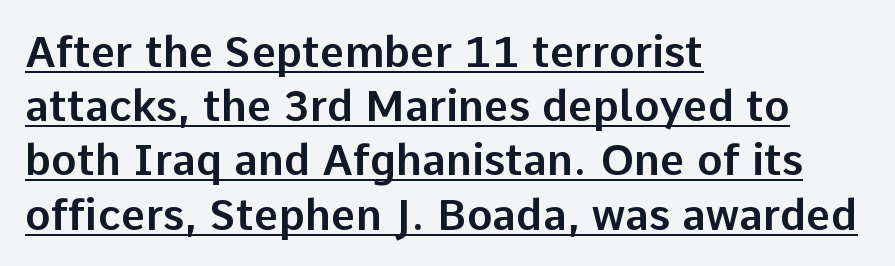
Q: Is the text italic (slanted)? A: No, it is upright.
Q: Is the typeface a serif or a sans-serif typeface? A: Sans-serif.
Q: Is the text underlined? A: Yes.
Q: How is the paragraph aligned? A: Left-aligned.
Q: Is the spacing between letters normal or unusually wide? A: Normal.
Q: Is the spacing between lines tight, normal or loose? A: Normal.
Q: Width (condensed, normal, or wide)? A: Normal.
Q: Stroke contrast? A: Low.
Q: x-height? A: Medium.
Q: Monospaced? A: No.
